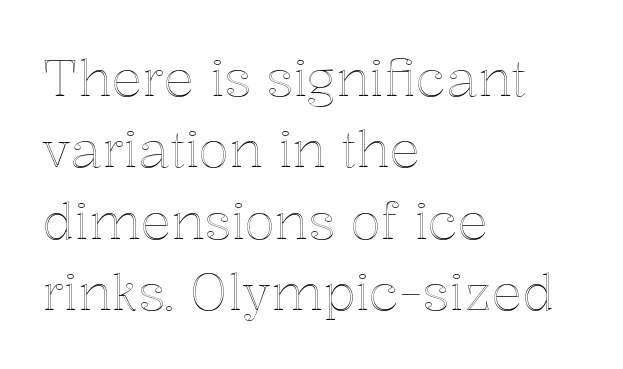
Q: Is the text italic (slanted)? A: No, it is upright.
Q: Is the text underlined? A: No.
Q: How is the paragraph aligned? A: Left-aligned.
Q: Is the spacing between letters normal or unusually wide? A: Normal.
Q: Is the spacing between lines tight, normal or loose? A: Normal.
Q: Width (condensed, normal, or wide)? A: Normal.
Q: x-height? A: Medium.
Q: Monospaced? A: No.
